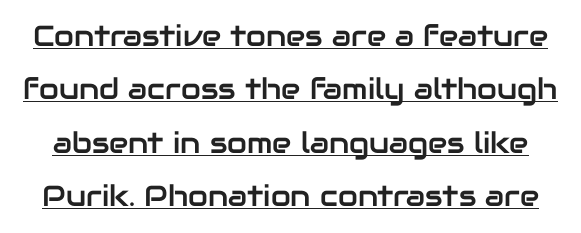
Q: Is the text italic (slanted)? A: No, it is upright.
Q: Is the typeface a serif or a sans-serif typeface? A: Sans-serif.
Q: Is the text underlined? A: Yes.
Q: Is the spacing between letters normal or unusually wide? A: Normal.
Q: Width (condensed, normal, or wide)? A: Normal.
Q: Stroke contrast? A: Low.
Q: x-height? A: Medium.
Q: Monospaced? A: No.
